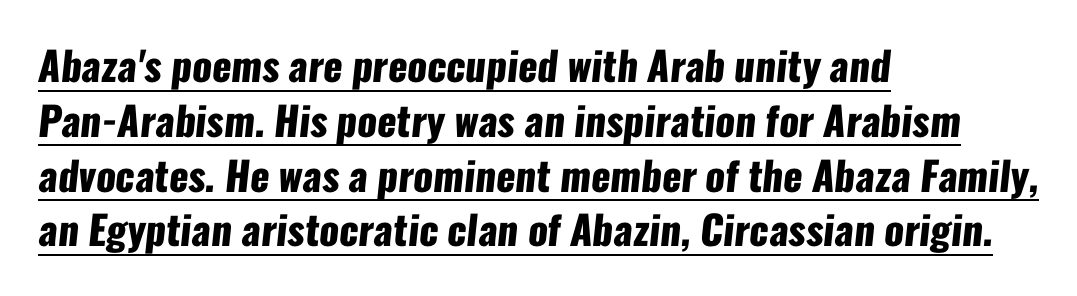
{"serif": "no", "bold": "yes", "weight": "heavy", "width": "condensed", "stroke_contrast": "low", "x_height": "medium", "monospaced": "no", "underline": "yes", "align": "left", "line_spacing": "normal", "line_spacing_ratio": 1.37, "letter_spacing": "normal", "letter_spacing_em": 0.0, "glyph_px": 40}
